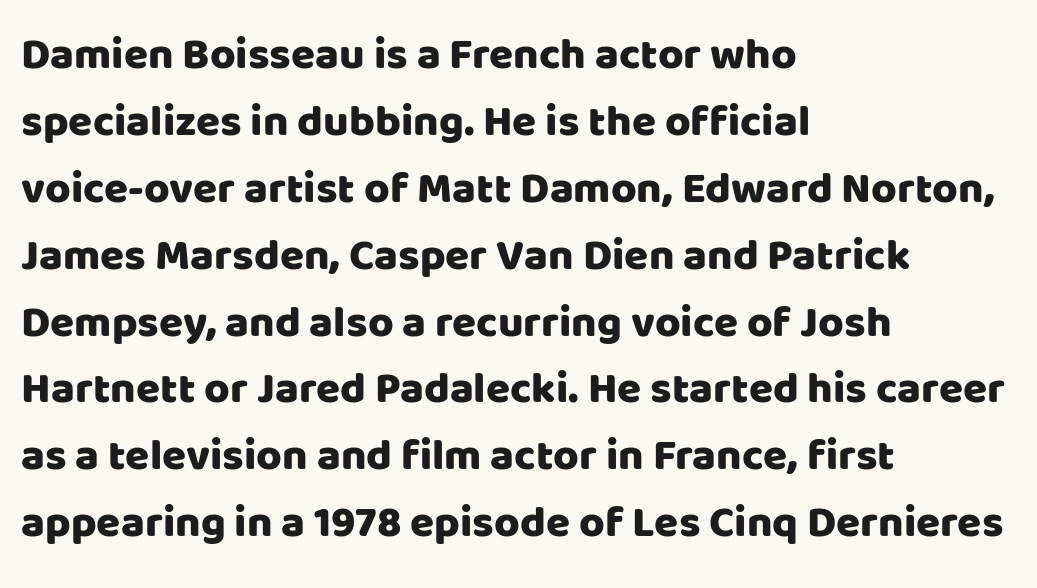
Q: Is the text italic (slanted)? A: No, it is upright.
Q: Is the typeface a serif or a sans-serif typeface? A: Sans-serif.
Q: Is the text underlined? A: No.
Q: How is the paragraph aligned? A: Left-aligned.
Q: Is the spacing between letters normal or unusually wide? A: Normal.
Q: Is the spacing between lines tight, normal or loose? A: Normal.
Q: Width (condensed, normal, or wide)? A: Normal.
Q: Stroke contrast? A: Low.
Q: x-height? A: Large.
Q: Monospaced? A: No.
